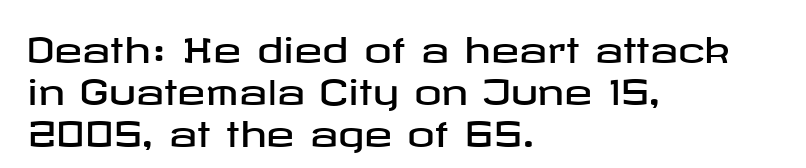
Any mark beneath the type? The region is blank. The line texture is even and compact thanks to regular tracking. Posture: vertical. Each letter's strokes conclude bluntly, with no projecting serifs. Visually the block forms a straight wall on the left and a jagged coastline on the right.
